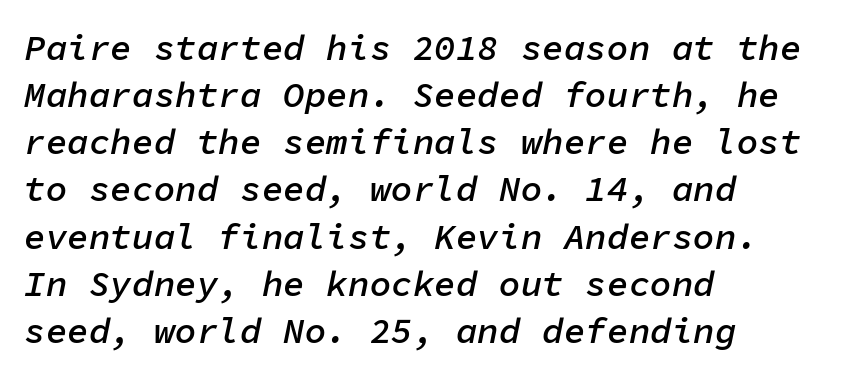
Is the type bold? Partly — it's a semibold, heavier than regular but not fully bold. Quick note: interline space is typical. The letters march in equal steps, a hallmark of fixed-pitch type. Which margin do the lines hug? The left one — the right edge is uneven. This sample uses an oblique cut, with every glyph tilted off the vertical.
